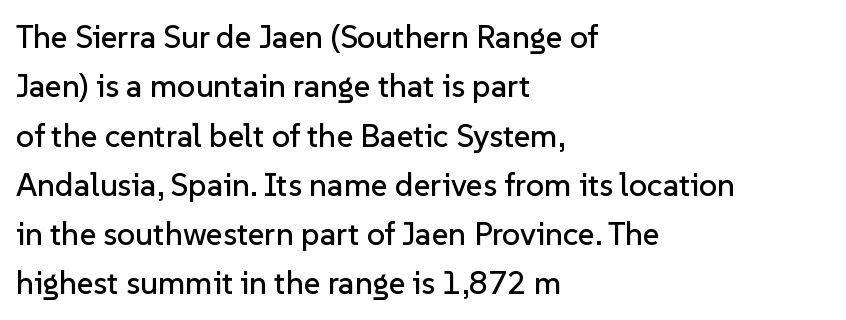
Q: Is the text italic (slanted)? A: No, it is upright.
Q: Is the typeface a serif or a sans-serif typeface? A: Sans-serif.
Q: Is the text underlined? A: No.
Q: How is the paragraph aligned? A: Left-aligned.
Q: Is the spacing between letters normal or unusually wide? A: Normal.
Q: Is the spacing between lines tight, normal or loose? A: Normal.
Q: Width (condensed, normal, or wide)? A: Normal.
Q: Stroke contrast? A: Low.
Q: x-height? A: Medium.
Q: Monospaced? A: No.
